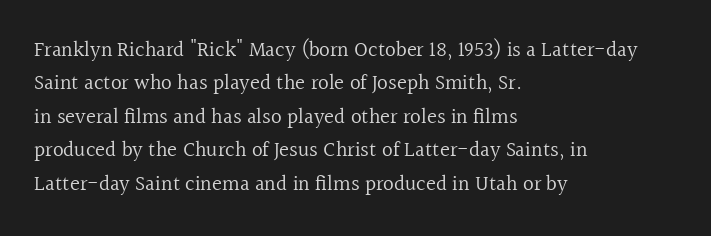
How would I describe the line gaps? Plain and ordinary. Weight: in the light-to-regular range. The type is set solid horizontally, with unmodified tracking. The lines are quadded left.
